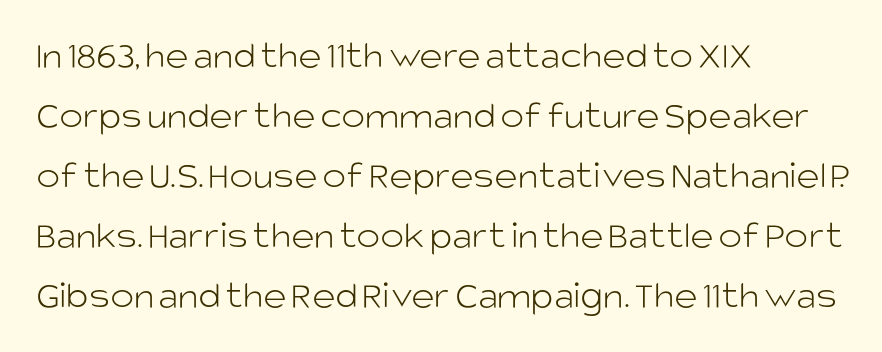
Q: Is the text bold? A: No.
Q: Is the text italic (slanted)? A: No, it is upright.
Q: Is the typeface a serif or a sans-serif typeface? A: Sans-serif.
Q: Is the text underlined? A: No.
Q: How is the paragraph aligned? A: Left-aligned.
Q: Is the spacing between letters normal or unusually wide? A: Normal.
Q: Is the spacing between lines tight, normal or loose? A: Normal.
Q: Width (condensed, normal, or wide)? A: Normal.
Q: Stroke contrast? A: Low.
Q: x-height? A: Large.
Q: Monospaced? A: No.
